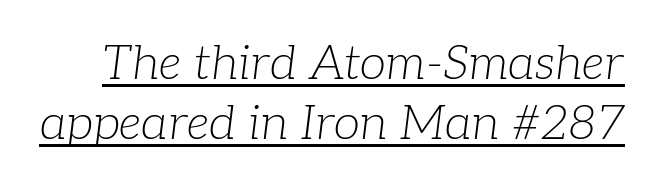
Q: Is the text bold? A: No.
Q: Is the text italic (slanted)? A: Yes, it leans right by about 7 degrees.
Q: Is the typeface a serif or a sans-serif typeface? A: Serif.
Q: Is the text underlined? A: Yes.
Q: Is the spacing between letters normal or unusually wide? A: Normal.
Q: Is the spacing between lines tight, normal or loose? A: Normal.
Q: Width (condensed, normal, or wide)? A: Normal.
Q: Stroke contrast? A: Low.
Q: x-height? A: Medium.
Q: Monospaced? A: No.
